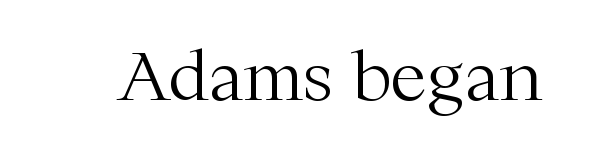
{"serif": "yes", "italic": "no", "bold": "no", "weight": "light", "width": "normal", "stroke_contrast": "medium", "x_height": "medium", "monospaced": "no", "underline": "no", "letter_spacing": "normal", "letter_spacing_em": 0.0, "glyph_px": 67}
